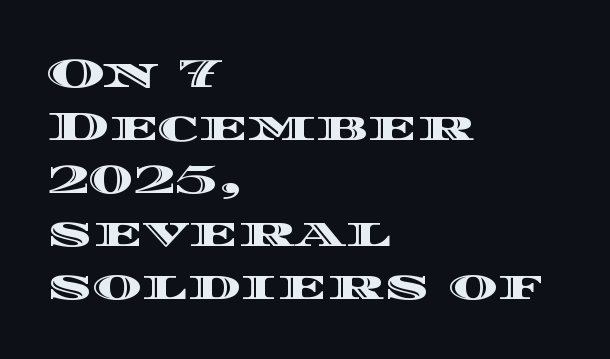
Q: Is the text italic (slanted)? A: No, it is upright.
Q: Is the text underlined? A: No.
Q: How is the paragraph aligned? A: Left-aligned.
Q: Is the spacing between letters normal or unusually wide? A: Normal.
Q: Is the spacing between lines tight, normal or loose? A: Normal.
Q: Width (condensed, normal, or wide)? A: Wide.
Q: x-height? A: Large.
Q: Monospaced? A: No.
